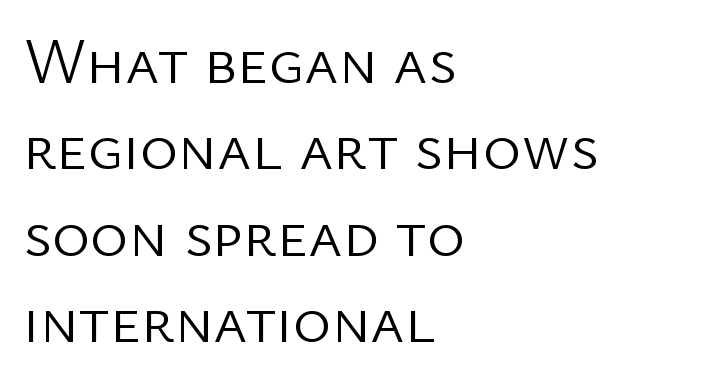
Q: Is the text bold? A: No.
Q: Is the text italic (slanted)? A: No, it is upright.
Q: Is the typeface a serif or a sans-serif typeface? A: Sans-serif.
Q: Is the text underlined? A: No.
Q: How is the paragraph aligned? A: Left-aligned.
Q: Is the spacing between letters normal or unusually wide? A: Normal.
Q: Is the spacing between lines tight, normal or loose? A: Normal.
Q: Width (condensed, normal, or wide)? A: Normal.
Q: Stroke contrast? A: Low.
Q: x-height? A: Medium.
Q: Monospaced? A: No.
